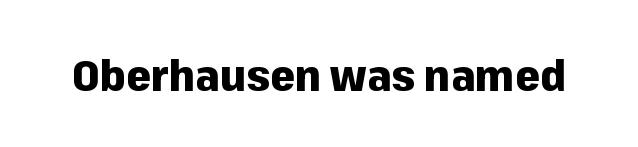
{"serif": "no", "italic": "no", "bold": "yes", "weight": "heavy", "width": "normal", "stroke_contrast": "low", "x_height": "medium", "monospaced": "no", "underline": "no", "letter_spacing": "normal", "letter_spacing_em": 0.0, "glyph_px": 44}
